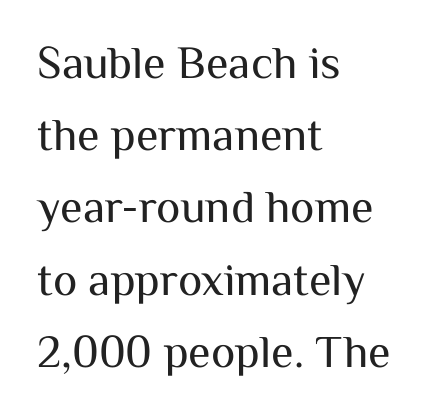
{"serif": "no", "italic": "no", "bold": "no", "weight": "regular", "width": "normal", "stroke_contrast": "medium", "x_height": "medium", "monospaced": "no", "underline": "no", "align": "left", "line_spacing": "normal", "line_spacing_ratio": 1.57, "letter_spacing": "normal", "letter_spacing_em": 0.0, "glyph_px": 46}
